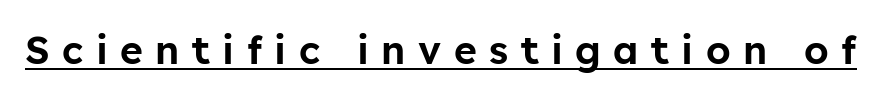
{"serif": "no", "italic": "no", "width": "normal", "stroke_contrast": "low", "x_height": "medium", "monospaced": "no", "underline": "yes", "letter_spacing": "wide", "letter_spacing_em": 0.32, "glyph_px": 39}
